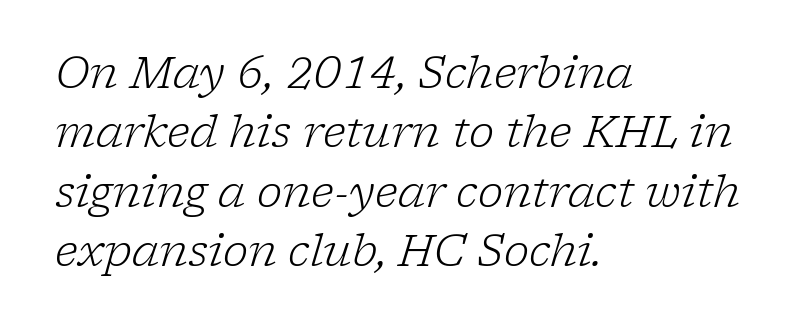
Looks like regular typesetting: each glyph gets only the width it needs. Caption: multi-line text, flush left, ragged right. Is the type heavy? It reads as light-to-regular instead. Type without underlining.
